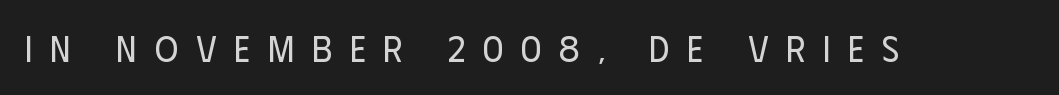
The letters stand straight up with perfectly vertical stems. Heaviness? Minimal to ordinary, like unemphasized prose. The space beneath each line is pristine and unruled. The face used here is rendered with a markedly widened letterfit. Examine the stroke ends and you'll find no serifs.
